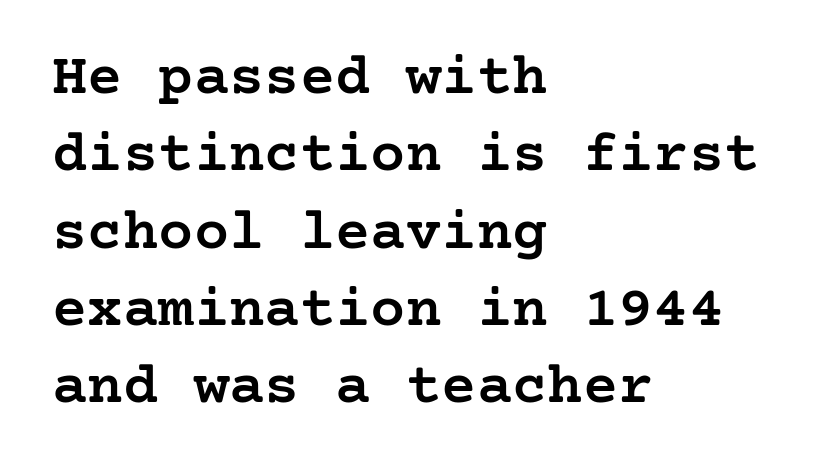
The image shows 59 px semibold serif type, upright; set left-aligned, normal line spacing (1.31x), normal letter spacing, not underlined; low stroke contrast and a medium x-height.
